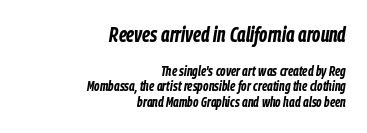
The image shows 21 px bold type, italic (leaning right); set right-aligned, tight line spacing (1.13x), normal letter spacing, not underlined; the first (top) block is 1.5x larger.
